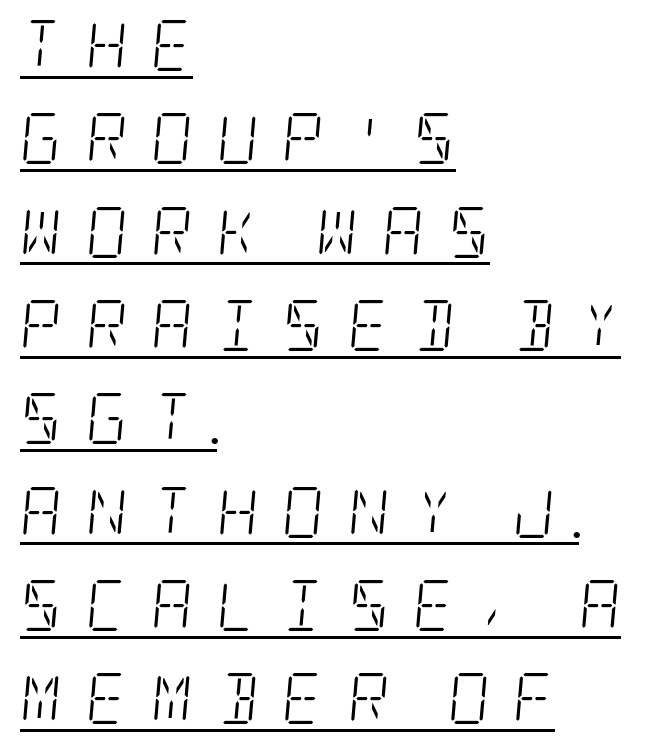
The axis of the letterforms is tilted away from vertical. The rendering uses the underline text-decoration. To sum up the face: it has serifs. Teacher's note: observe the even left margin — that is flush-left alignment. The weight tops out at a normal text grade.
